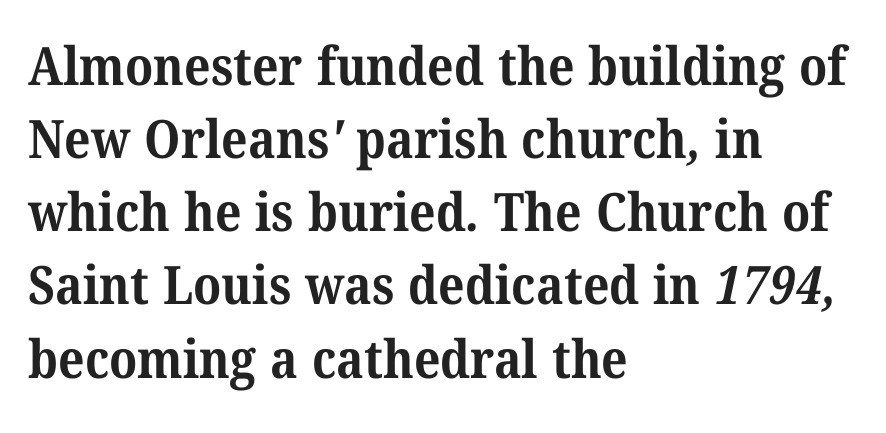
Font category for this specimen: serif. The glyphs have the mass of a bold cut. The letters sit at their default tracking, neither squeezed nor spread. This block has exactly the height ordinary leading produces. The rag falls on the right side of this text block.
